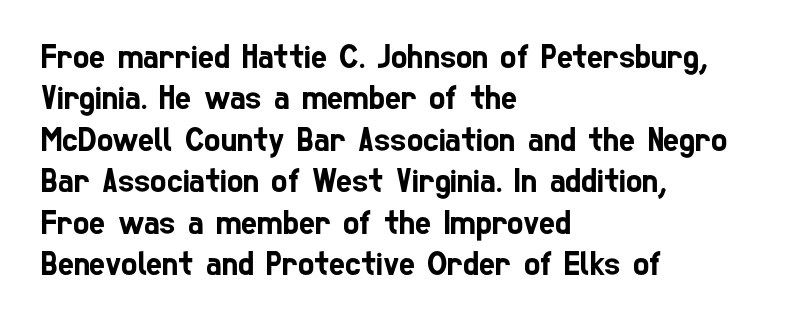
The image shows 34 px condensed sans-serif type; set left-aligned, line spacing 1.22x, normal letter spacing, not underlined; low stroke contrast and a medium x-height.
